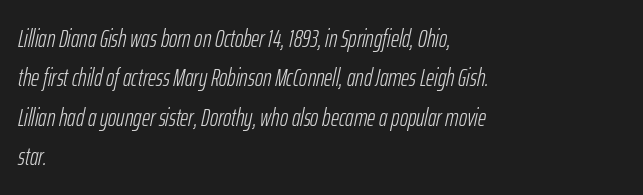
{"italic": "yes", "lean": "right", "slant_degrees": 12, "bold": "no", "underline": "no", "align": "left", "line_spacing": "normal", "line_spacing_ratio": 1.58, "letter_spacing": "normal", "letter_spacing_em": 0.0, "glyph_px": 25}
